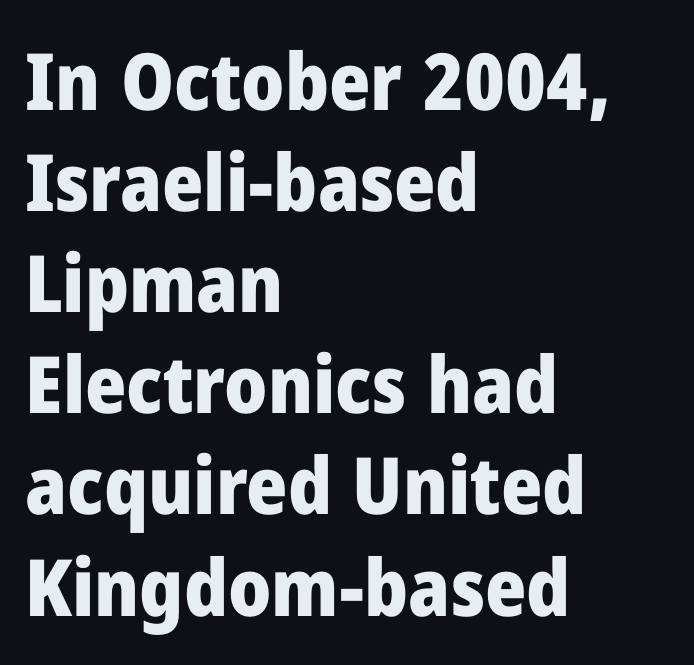
The image shows 79 px heavy sans-serif type, upright; set left-aligned, normal line spacing (1.28x), normal letter spacing, not underlined; low stroke contrast and a medium x-height.
